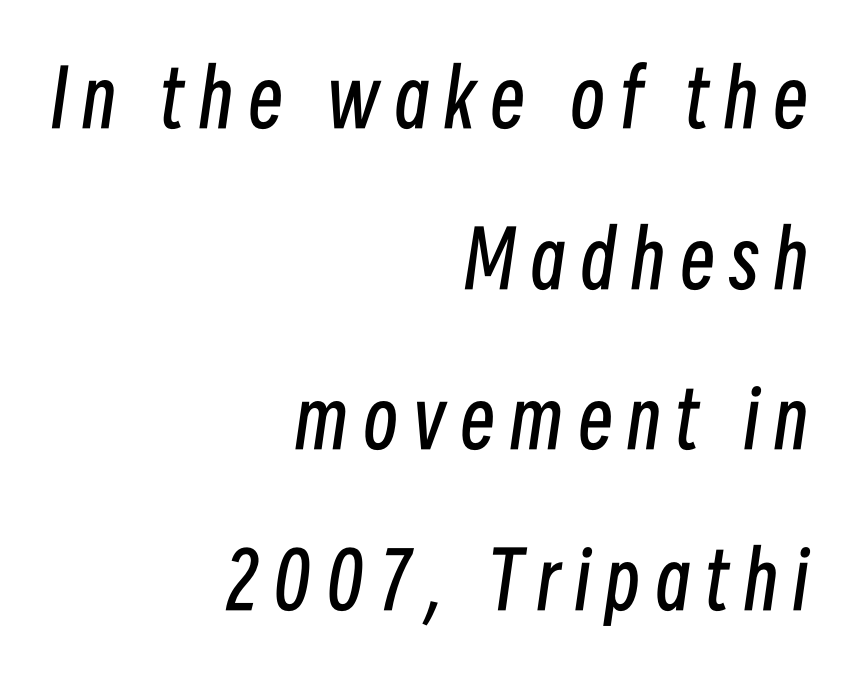
The image shows 78 px regular-weight, condensed type, italic (leaning right); set right-aligned, loose line spacing (2.06x), not underlined; low stroke contrast and a medium x-height.
